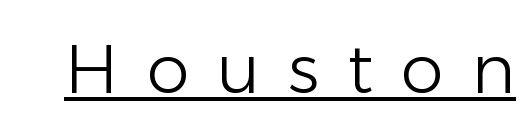
The font is comparable to plain body text, perhaps lighter. The words here are underlined. Note the varied advance widths — an 'i' is clearly narrower than an 'm'. Note: no serifs on the glyphs. Characters follow at a spacing far wider than the type designer built in. This is roman type, the default non-slanted kind.
